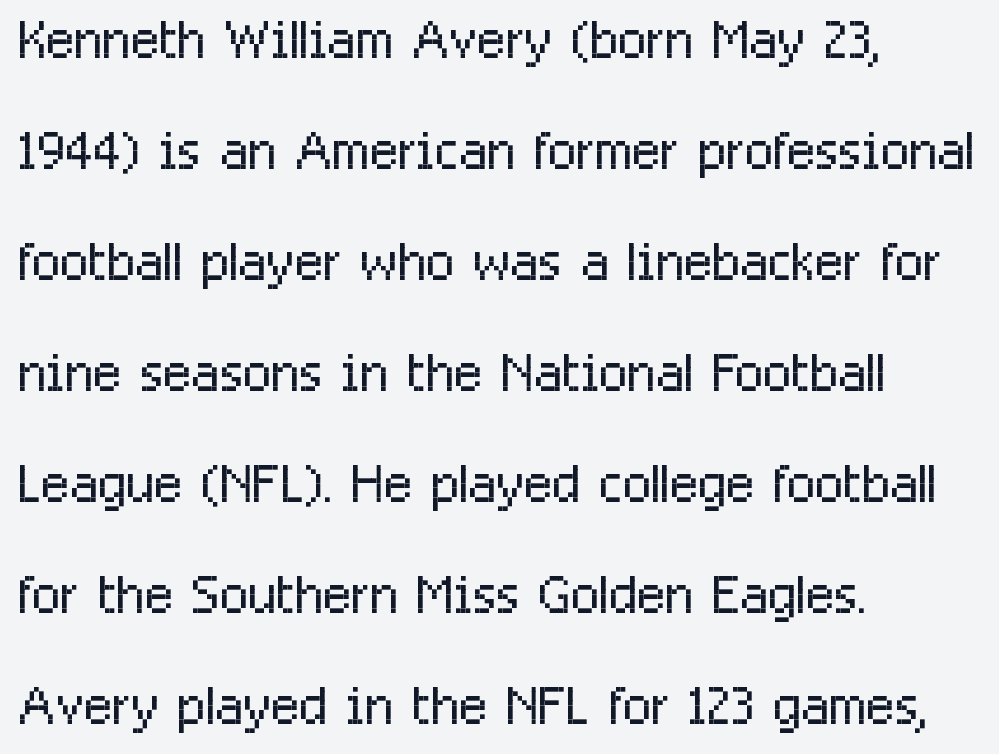
{"serif": "no", "italic": "no", "bold": "no", "weight": "light", "width": "condensed", "stroke_contrast": "low", "x_height": "medium", "monospaced": "no", "underline": "no", "align": "left", "line_spacing": "normal", "line_spacing_ratio": 1.48, "letter_spacing": "normal", "letter_spacing_em": 0.0, "glyph_px": 75}
